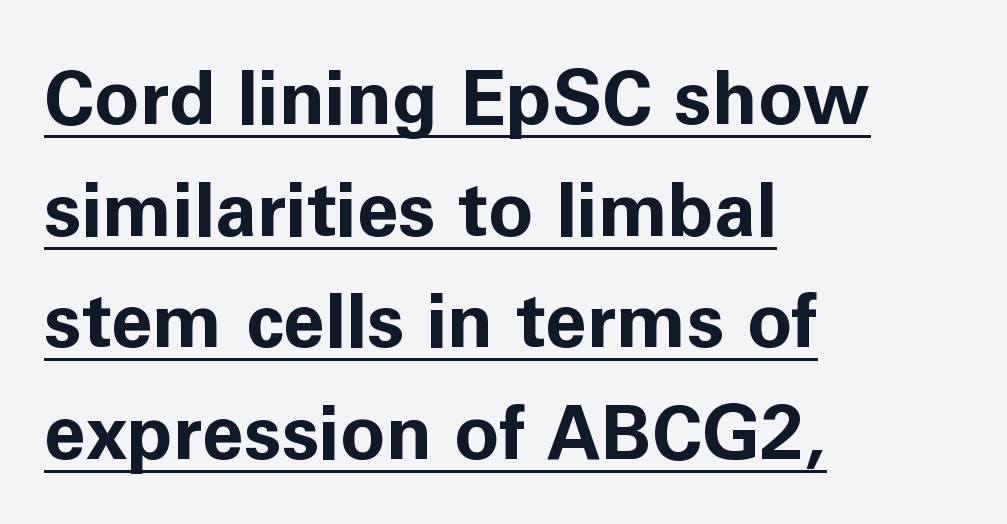
You'd pick this weight for a headline — it's a proper bold. Nothing sits at the stroke ends, so this counts as sans-serif. The rendering uses the underline text-decoration. Is there any slant? The stems are plumb. One glance says typical: line gaps are just what's usual.
